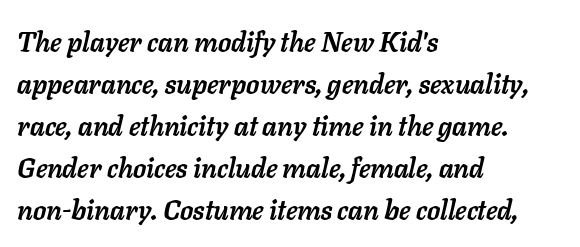
Q: Is the text bold? A: Yes.
Q: Is the text italic (slanted)? A: Yes, it leans right by about 11 degrees.
Q: Is the text underlined? A: No.
Q: How is the paragraph aligned? A: Left-aligned.
Q: Is the spacing between letters normal or unusually wide? A: Normal.
Q: Is the spacing between lines tight, normal or loose? A: Normal.
